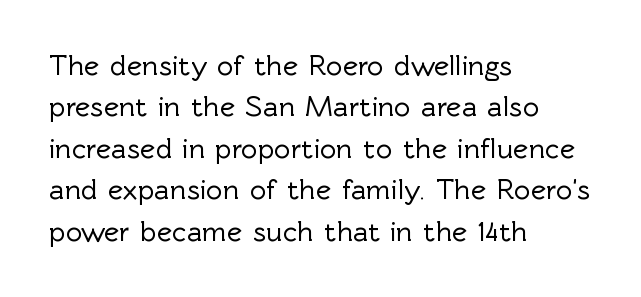
Q: Is the text italic (slanted)? A: No, it is upright.
Q: Is the typeface a serif or a sans-serif typeface? A: Sans-serif.
Q: Is the text underlined? A: No.
Q: How is the paragraph aligned? A: Left-aligned.
Q: Is the spacing between letters normal or unusually wide? A: Normal.
Q: Is the spacing between lines tight, normal or loose? A: Normal.
Q: Width (condensed, normal, or wide)? A: Normal.
Q: x-height? A: Medium.
Q: Monospaced? A: No.
